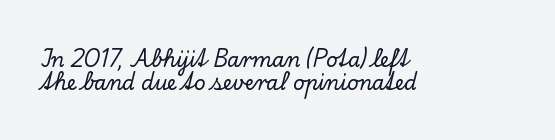
Q: Is the text italic (slanted)? A: Yes.
Q: Is the text underlined? A: No.
Q: How is the paragraph aligned? A: Left-aligned.
Q: Is the spacing between letters normal or unusually wide? A: Normal.
